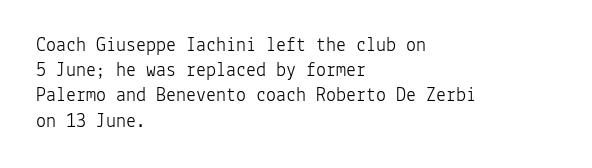
{"italic": "no", "bold": "no", "underline": "no", "align": "left", "line_spacing": "normal", "line_spacing_ratio": 1.26, "letter_spacing": "normal", "letter_spacing_em": 0.0, "glyph_px": 20}
